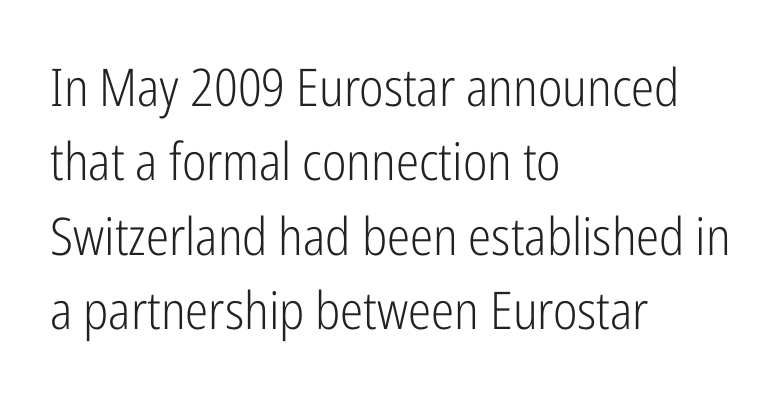
Q: Is the text bold? A: No.
Q: Is the text italic (slanted)? A: No, it is upright.
Q: Is the typeface a serif or a sans-serif typeface? A: Sans-serif.
Q: Is the text underlined? A: No.
Q: How is the paragraph aligned? A: Left-aligned.
Q: Is the spacing between letters normal or unusually wide? A: Normal.
Q: Is the spacing between lines tight, normal or loose? A: Normal.
Q: Width (condensed, normal, or wide)? A: Condensed.
Q: Stroke contrast? A: Low.
Q: x-height? A: Medium.
Q: Monospaced? A: No.
